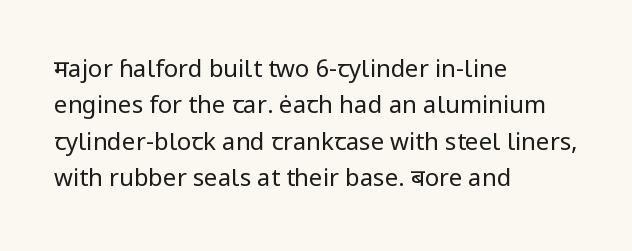
The image shows 24 px text type, upright; set left-aligned, normal line spacing (1.52x), normal letter spacing, not underlined.
